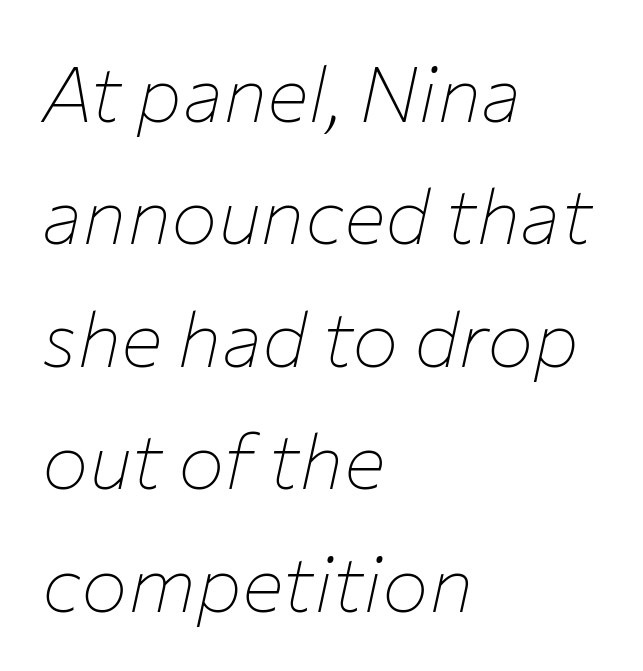
These lines are set flush left with a ragged right edge. Notice how descenders clear the ascenders below comfortably — that's standard leading. The tracking reads as untouched default to a designer's eye. Has an underline been added? It has not. The font sits on the lighter half of the weight spectrum, regular included. These lines are rendered in a variable-pitch font.
